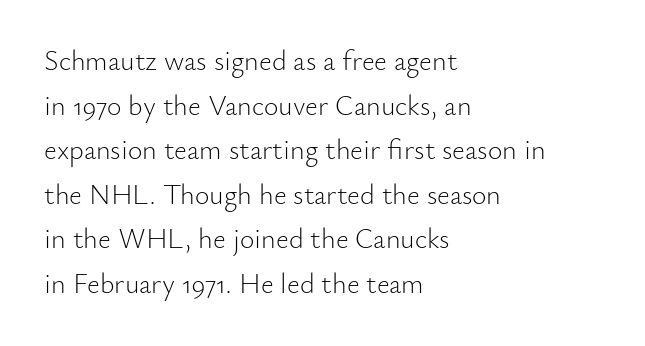
{"serif": "no", "italic": "no", "bold": "no", "weight": "light", "width": "normal", "stroke_contrast": "low", "x_height": "small", "monospaced": "no", "underline": "no", "align": "left", "line_spacing": "normal", "line_spacing_ratio": 1.59, "letter_spacing": "normal", "letter_spacing_em": 0.0, "glyph_px": 28}
